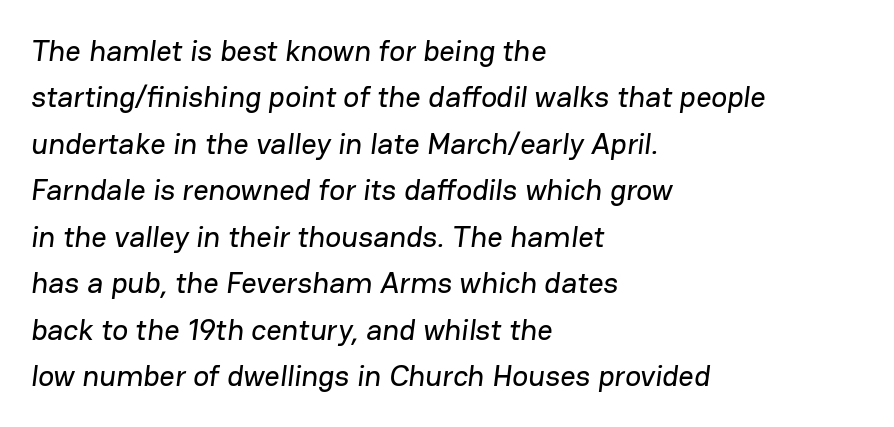
{"serif": "no", "width": "normal", "stroke_contrast": "low", "x_height": "medium", "monospaced": "no", "underline": "no", "align": "left", "line_spacing": "normal", "line_spacing_ratio": 1.55, "letter_spacing": "normal", "letter_spacing_em": 0.0, "glyph_px": 30}
